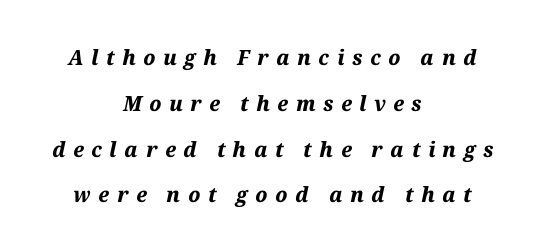
The image shows 21 px bold type, italic (leaning right); set centered, loose line spacing (2.18x), unusually wide letter spacing (+0.36 em), not underlined.
